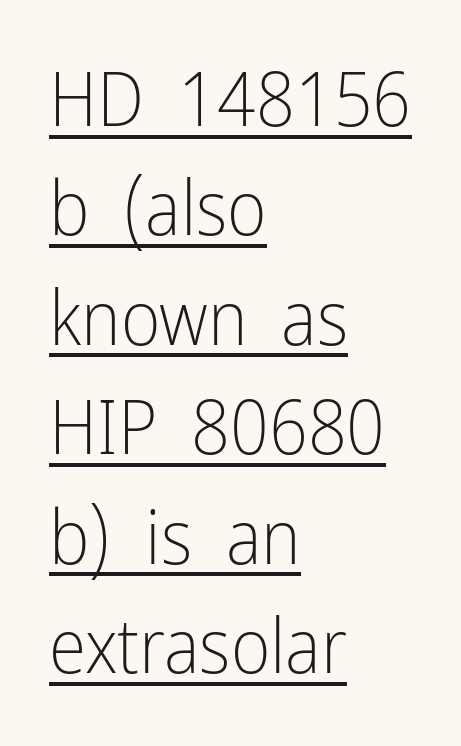
The type family on display is of the sans-serif kind. Underlined type. Characters remain perfectly vertical along every line. Tracking here is standard; glyphs follow each other at the usual distance.
